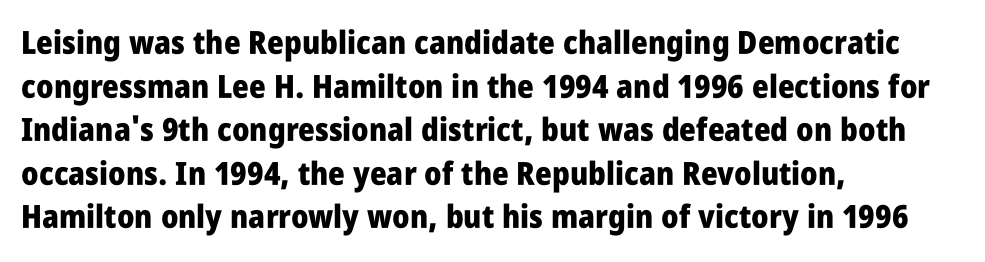
{"serif": "no", "italic": "no", "bold": "yes", "weight": "heavy", "width": "condensed", "stroke_contrast": "low", "x_height": "large", "monospaced": "no", "underline": "no", "align": "left", "line_spacing": "normal", "line_spacing_ratio": 1.36, "letter_spacing": "normal", "letter_spacing_em": 0.0, "glyph_px": 32}
